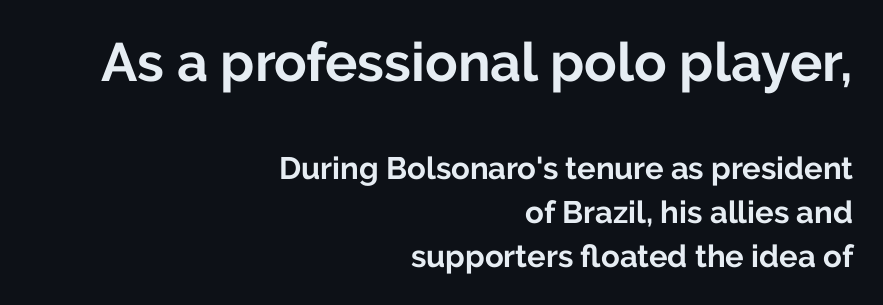
The image shows 54 px bold sans-serif type, upright; set right-aligned, normal line spacing (1.41x), normal letter spacing, not underlined; the first (top) block is 1.74x larger; low stroke contrast and a medium x-height.
